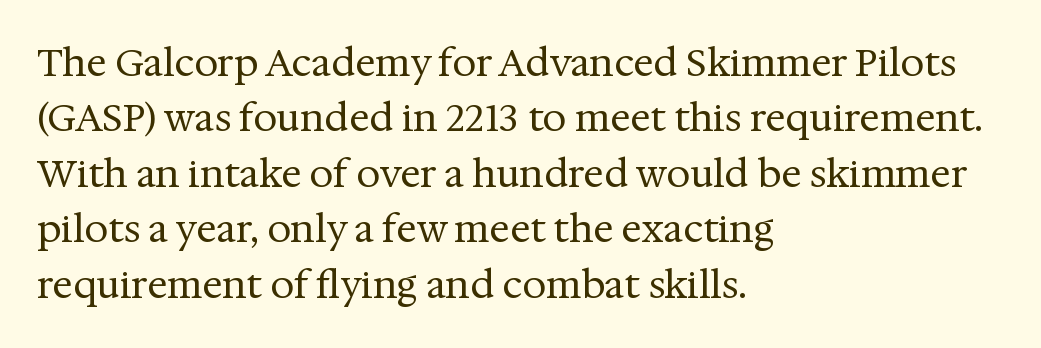
Q: Is the text bold? A: No.
Q: Is the text italic (slanted)? A: No, it is upright.
Q: Is the typeface a serif or a sans-serif typeface? A: Serif.
Q: Is the text underlined? A: No.
Q: How is the paragraph aligned? A: Left-aligned.
Q: Is the spacing between letters normal or unusually wide? A: Normal.
Q: Is the spacing between lines tight, normal or loose? A: Normal.
Q: Width (condensed, normal, or wide)? A: Normal.
Q: Stroke contrast? A: Medium.
Q: x-height? A: Medium.
Q: Monospaced? A: No.
